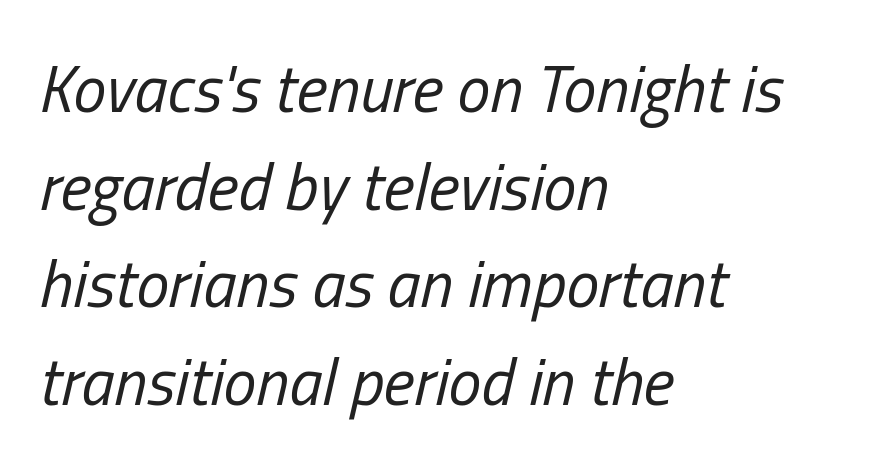
{"italic": "yes", "lean": "right", "slant_degrees": 13, "bold": "no", "weight": "regular", "width": "condensed", "stroke_contrast": "low", "x_height": "medium", "monospaced": "no", "underline": "no", "align": "left", "line_spacing": "normal", "line_spacing_ratio": 1.48, "letter_spacing": "normal", "letter_spacing_em": 0.0, "glyph_px": 66}
